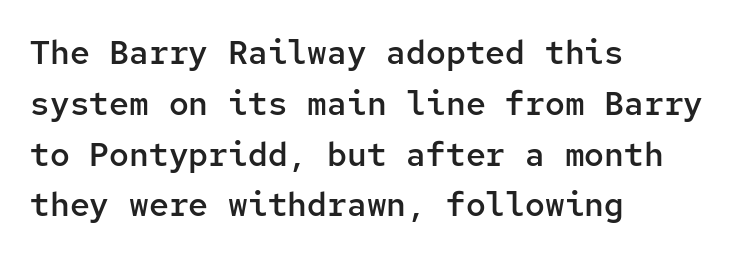
Summary of weight: moderately heavy, a semibold. Monospaced: the letters line up in strict vertical columns. The specimen reads as upright at a glance. Quick note: underline off. Tracking value appears to be zero — textbook default spacing. The vertical gap from one line to the next is medium.
